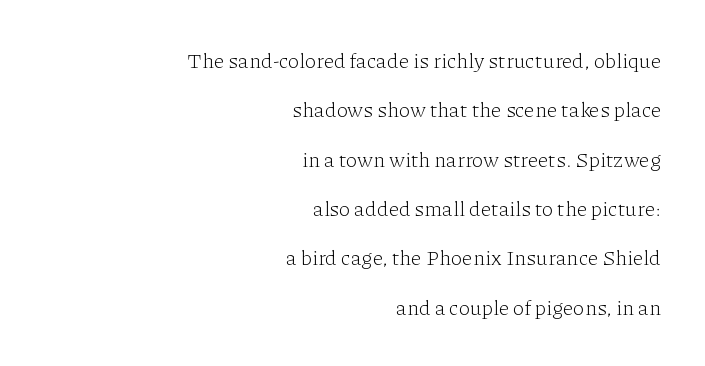
{"italic": "no", "bold": "no", "underline": "no", "align": "right", "line_spacing": "loose", "line_spacing_ratio": 2.35, "letter_spacing": "normal", "letter_spacing_em": 0.0, "glyph_px": 21}
